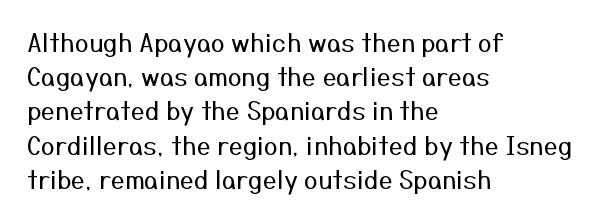
{"italic": "no", "bold": "no", "underline": "no", "align": "left", "line_spacing": "normal", "line_spacing_ratio": 1.37, "letter_spacing": "normal", "letter_spacing_em": 0.0, "glyph_px": 25}
